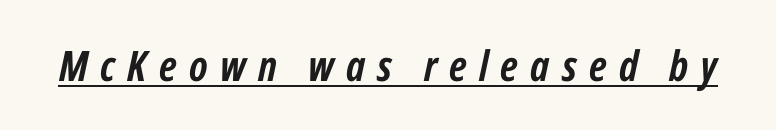
Q: Is the text bold? A: Yes.
Q: Is the text italic (slanted)? A: Yes, it leans right by about 12 degrees.
Q: Is the text underlined? A: Yes.
Q: Is the spacing between letters normal or unusually wide? A: Unusually wide.
Q: Width (condensed, normal, or wide)? A: Condensed.
Q: Stroke contrast? A: Low.
Q: x-height? A: Medium.
Q: Monospaced? A: No.
